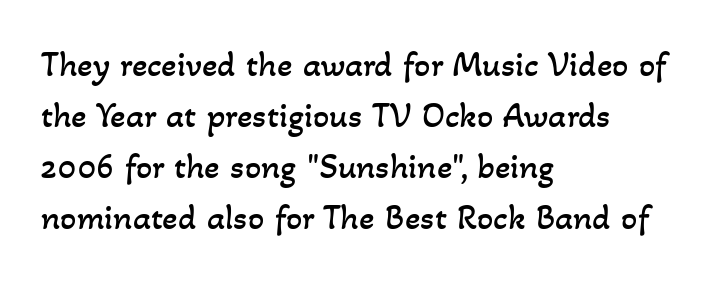
{"bold": "no", "weight": "regular", "width": "normal", "stroke_contrast": "low", "x_height": "small", "monospaced": "no", "underline": "no", "align": "left", "line_spacing": "normal", "line_spacing_ratio": 1.42, "letter_spacing": "normal", "letter_spacing_em": 0.0, "glyph_px": 36}
